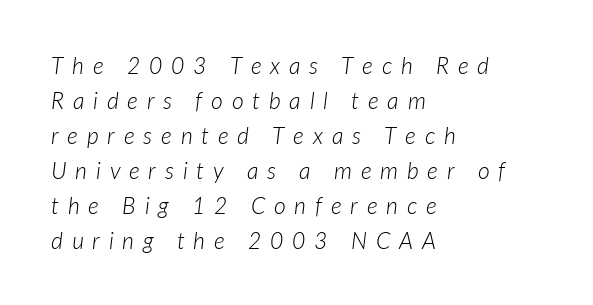
How would I describe the line gaps? Plain and ordinary. The letters are slanted; this is an italic face. The words here are not underlined. The compositor pushed each line to the left boundary.
